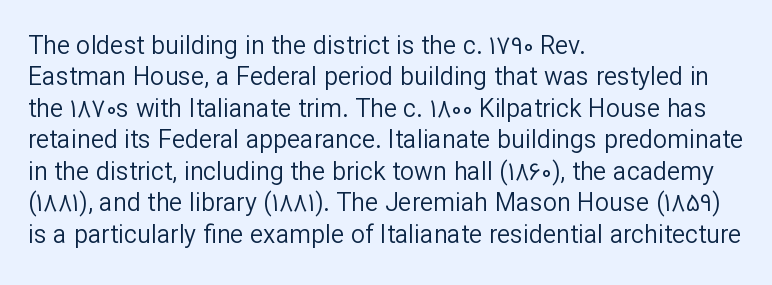
{"italic": "no", "bold": "no", "underline": "no", "align": "left", "line_spacing": "normal", "line_spacing_ratio": 1.26, "letter_spacing": "normal", "letter_spacing_em": 0.0, "glyph_px": 25}
